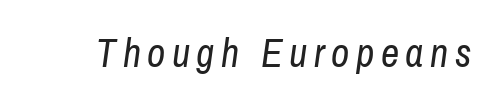
The image shows 40 px regular-weight, condensed type, italic (leaning right); set not underlined; low stroke contrast and a medium x-height.
